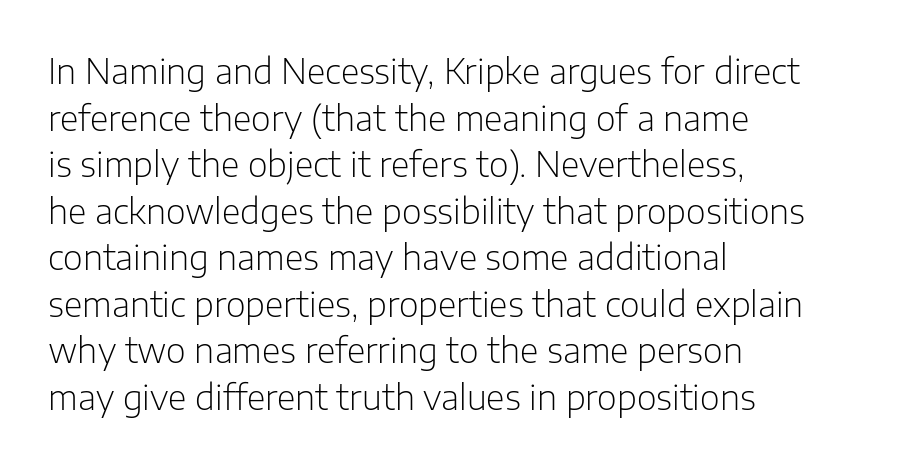
Q: Is the text bold? A: No.
Q: Is the text italic (slanted)? A: No, it is upright.
Q: Is the typeface a serif or a sans-serif typeface? A: Sans-serif.
Q: Is the text underlined? A: No.
Q: How is the paragraph aligned? A: Left-aligned.
Q: Is the spacing between letters normal or unusually wide? A: Normal.
Q: Is the spacing between lines tight, normal or loose? A: Normal.
Q: Width (condensed, normal, or wide)? A: Normal.
Q: Stroke contrast? A: Low.
Q: x-height? A: Medium.
Q: Monospaced? A: No.
